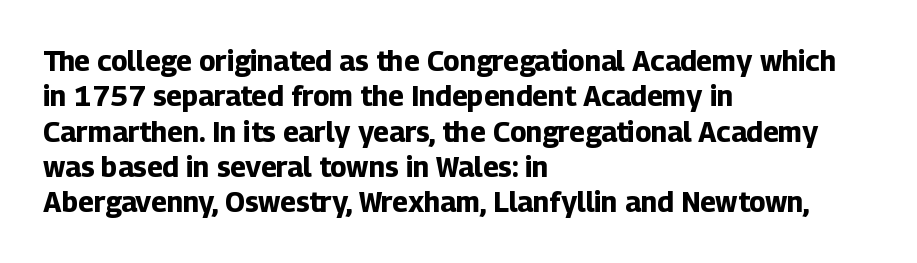
The specimen omits any rule beneath the text block's lines. Characters follow at the spacing the type designer built in. If you measured baseline to baseline, you'd find a middling distance. This rendering uses left alignment, leaving the right contour irregular. Look at the bottom of the vertical strokes: they stop flat, with no serifs.
